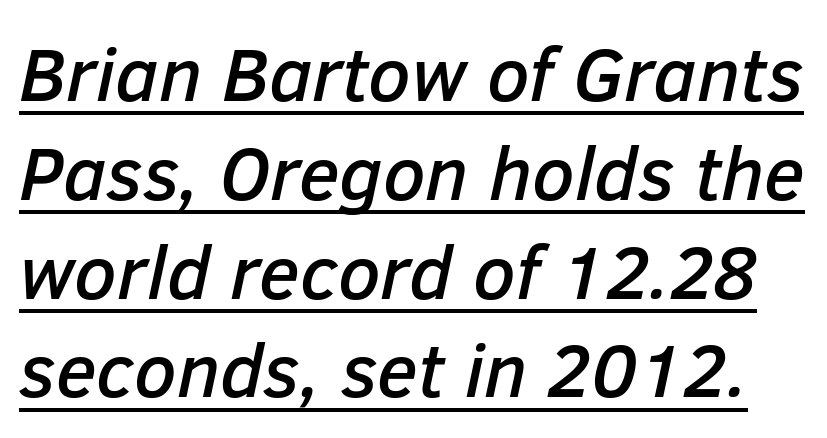
{"italic": "yes", "lean": "right", "slant_degrees": 12, "width": "normal", "stroke_contrast": "low", "x_height": "medium", "monospaced": "no", "underline": "yes", "line_spacing": "normal", "line_spacing_ratio": 1.3, "letter_spacing": "normal", "letter_spacing_em": 0.0, "glyph_px": 76}
